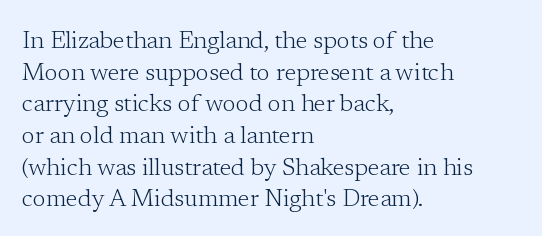
Q: Is the text bold? A: No.
Q: Is the text italic (slanted)? A: No, it is upright.
Q: Is the text underlined? A: No.
Q: How is the paragraph aligned? A: Left-aligned.
Q: Is the spacing between letters normal or unusually wide? A: Normal.
Q: Is the spacing between lines tight, normal or loose? A: Normal.
